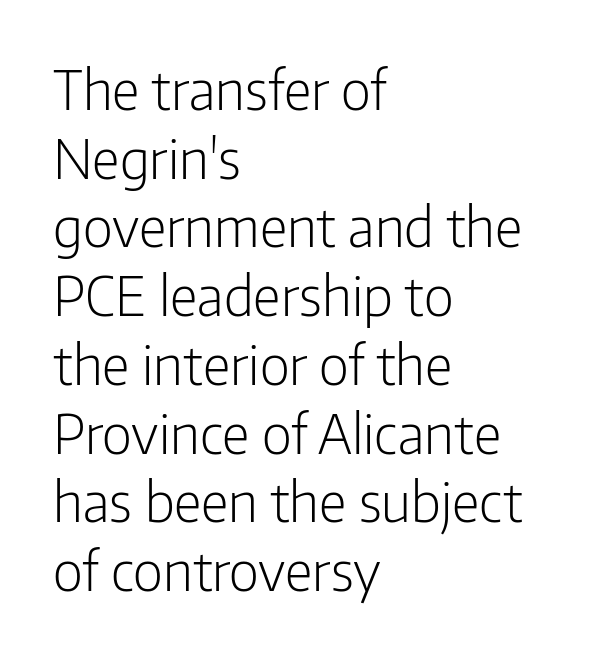
Q: Is the text bold? A: No.
Q: Is the text italic (slanted)? A: No, it is upright.
Q: Is the typeface a serif or a sans-serif typeface? A: Sans-serif.
Q: Is the text underlined? A: No.
Q: How is the paragraph aligned? A: Left-aligned.
Q: Is the spacing between letters normal or unusually wide? A: Normal.
Q: Is the spacing between lines tight, normal or loose? A: Normal.
Q: Width (condensed, normal, or wide)? A: Condensed.
Q: Stroke contrast? A: Low.
Q: x-height? A: Medium.
Q: Monospaced? A: No.
